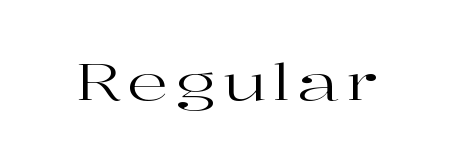
{"serif": "yes", "italic": "no", "bold": "no", "weight": "regular", "width": "wide", "stroke_contrast": "high", "x_height": "medium", "monospaced": "no", "underline": "no", "glyph_px": 51}
